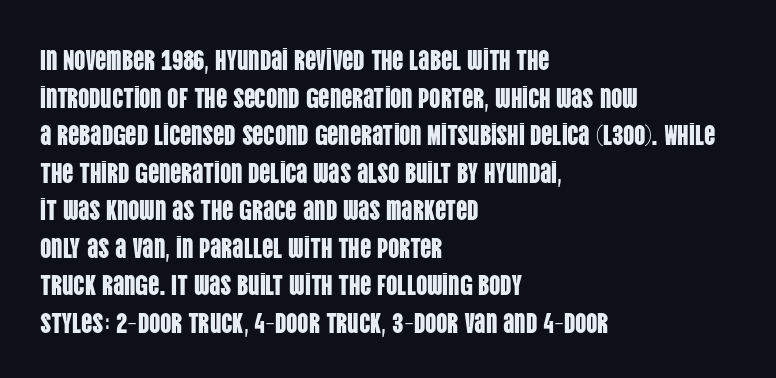
{"serif": "no", "italic": "no", "width": "condensed", "stroke_contrast": "low", "x_height": "large", "monospaced": "no", "underline": "no", "align": "left", "line_spacing": "normal", "line_spacing_ratio": 1.34, "letter_spacing": "normal", "letter_spacing_em": 0.0, "glyph_px": 28}
